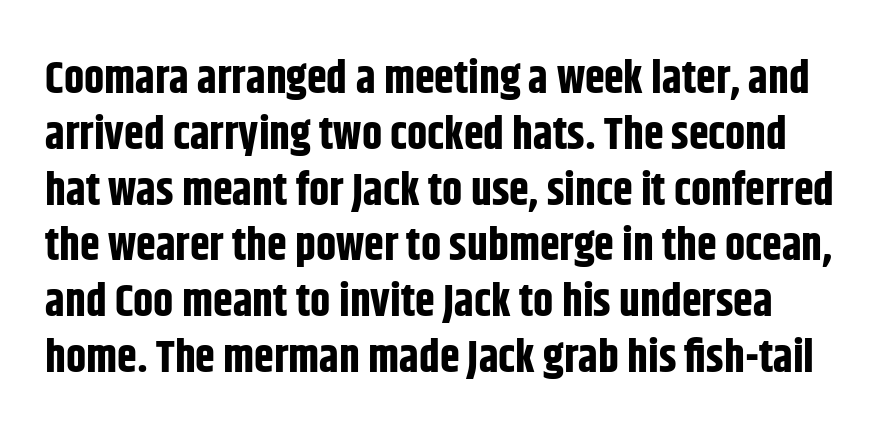
{"serif": "no", "italic": "no", "bold": "yes", "weight": "bold", "width": "condensed", "stroke_contrast": "low", "x_height": "large", "monospaced": "no", "underline": "no", "line_spacing_ratio": 1.24, "letter_spacing": "normal", "letter_spacing_em": 0.0, "glyph_px": 45}
